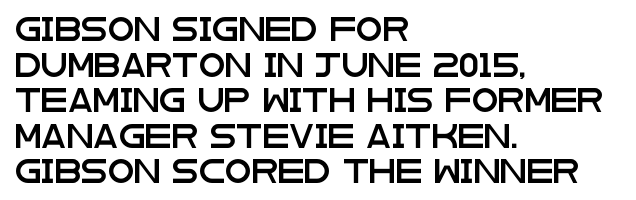
The lettering holds an erect, upright posture throughout. Inter-character spacing is left at the font's built-in metrics. The glyphs are unaccompanied by any horizontal stroke below them. Horizontal alignment here is leftward, the default for most running prose. Is there much room between lines? A standard amount, neither cramped nor airy.
